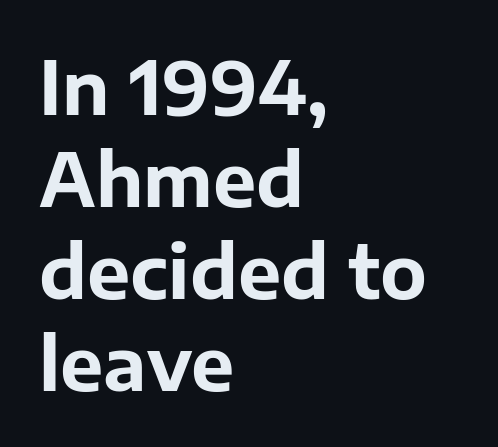
The image shows 73 px bold sans-serif type, upright; set left-aligned, normal line spacing (1.26x), normal letter spacing, not underlined; low stroke contrast and a medium x-height.
